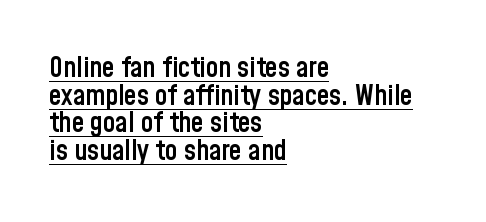
The letterforms sit shoulder to shoulder at normal distance. This is the in-between weight designers call semibold or demi. These lines huddle together more closely than default settings would place them. The letters carry no serifs — their stems end cleanly without finishing strokes. Each letter keeps its own natural width here, so spacing adapts to shape. Every word sits above its own underline.
